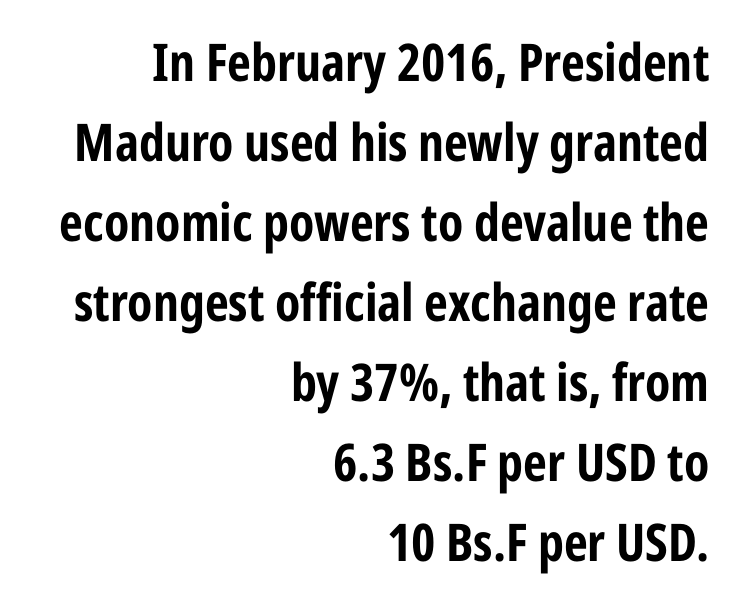
The image shows 52 px bold, condensed sans-serif type, upright; set right-aligned, normal line spacing (1.54x), normal letter spacing, not underlined; low stroke contrast and a medium x-height.
